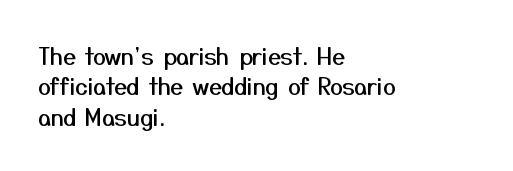
The face used here is rendered with its standard letterfit. These lines are set flush left with a ragged right edge. The glyphs are unaccompanied by any horizontal stroke below them. Normally led — the rows are evenly, conventionally spaced. Do the letters lean? They stand straight.
